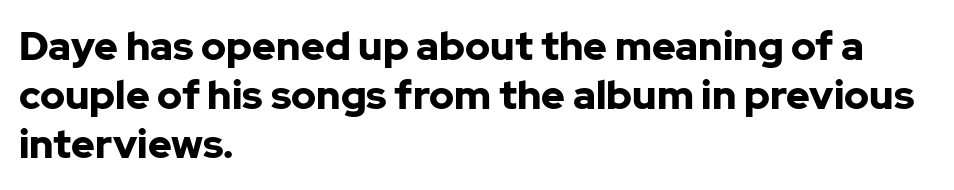
The image shows 40 px bold sans-serif type, upright; set left-aligned, line spacing 1.22x, normal letter spacing, not underlined; low stroke contrast and a medium x-height.
